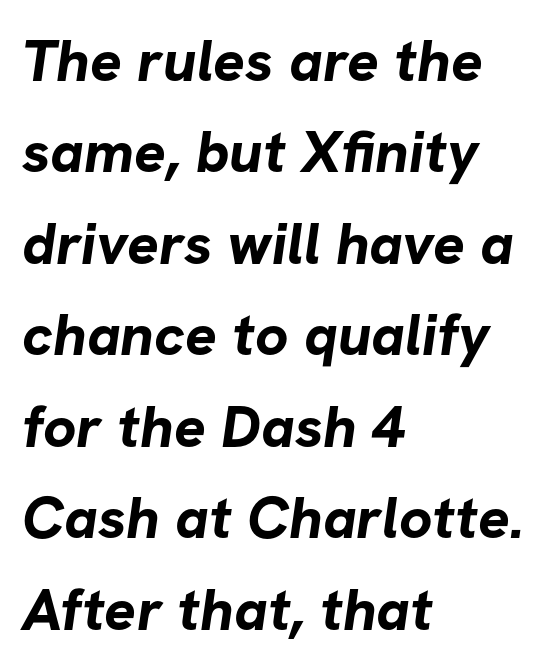
A sans-serif font was chosen for this passage. Strokes here are thick enough to call this a true bold. Line starts are locked; line ends wander. Note the varied advance widths — an 'i' is clearly narrower than an 'm'.
